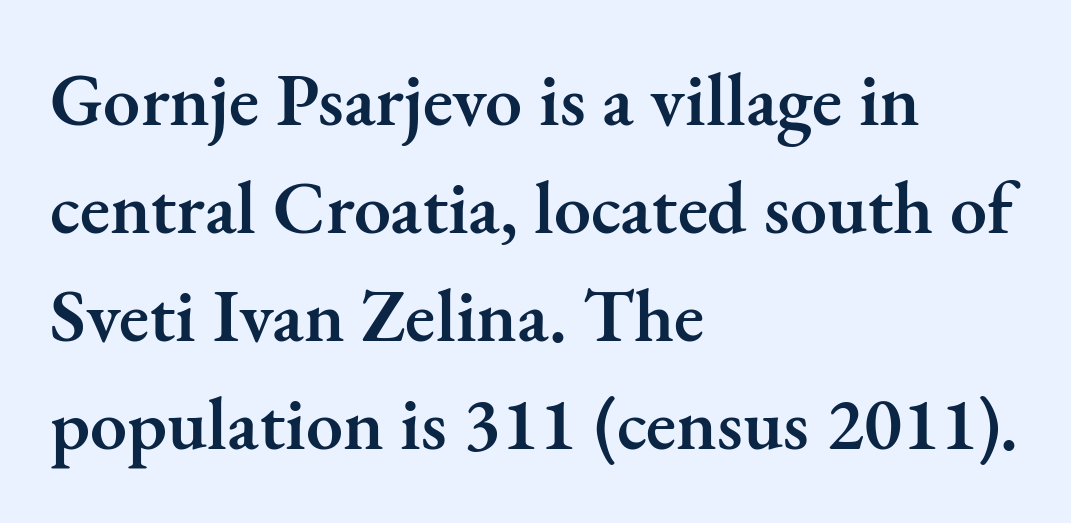
{"serif": "yes", "italic": "no", "bold": "semi", "weight": "semibold", "width": "normal", "stroke_contrast": "medium", "x_height": "small", "monospaced": "no", "underline": "no", "align": "left", "line_spacing": "normal", "line_spacing_ratio": 1.46, "letter_spacing": "normal", "letter_spacing_em": 0.0, "glyph_px": 74}
